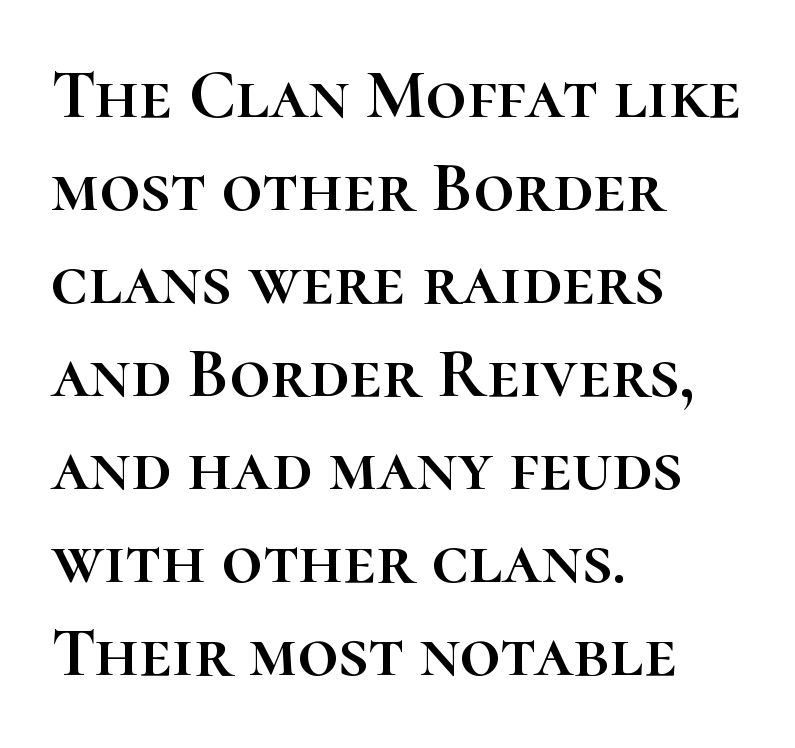
{"italic": "no", "width": "normal", "stroke_contrast": "high", "x_height": "medium", "monospaced": "no", "underline": "no", "align": "left", "line_spacing": "normal", "line_spacing_ratio": 1.31, "letter_spacing": "normal", "letter_spacing_em": 0.0, "glyph_px": 71}
